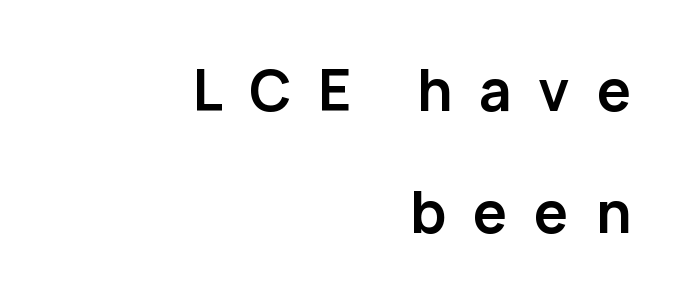
The image shows 57 px semibold sans-serif type, upright; set right-aligned, loose line spacing (2.14x), unusually wide letter spacing (+0.47 em), not underlined; low stroke contrast and a medium x-height.
